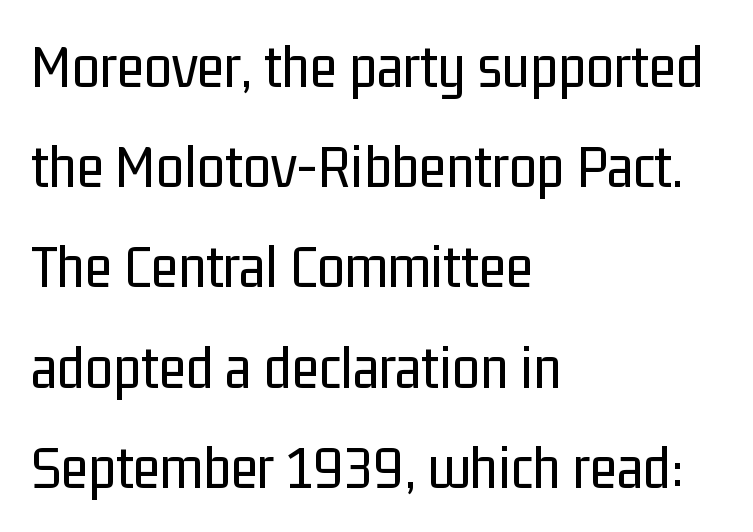
Q: Is the text bold? A: No.
Q: Is the text italic (slanted)? A: No, it is upright.
Q: Is the typeface a serif or a sans-serif typeface? A: Sans-serif.
Q: Is the text underlined? A: No.
Q: How is the paragraph aligned? A: Left-aligned.
Q: Is the spacing between letters normal or unusually wide? A: Normal.
Q: Is the spacing between lines tight, normal or loose? A: Normal.
Q: Width (condensed, normal, or wide)? A: Condensed.
Q: Stroke contrast? A: Low.
Q: x-height? A: Medium.
Q: Monospaced? A: No.
